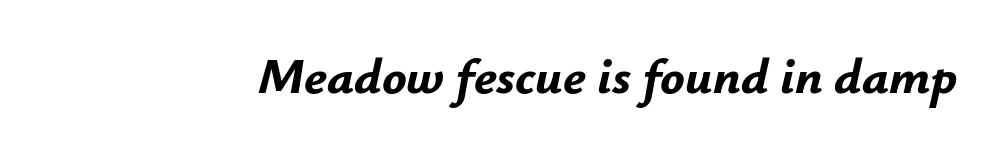
{"italic": "yes", "lean": "right", "slant_degrees": 12, "bold": "yes", "weight": "bold", "width": "normal", "stroke_contrast": "low", "x_height": "small", "monospaced": "no", "underline": "no", "letter_spacing": "normal", "letter_spacing_em": 0.0, "glyph_px": 51}
